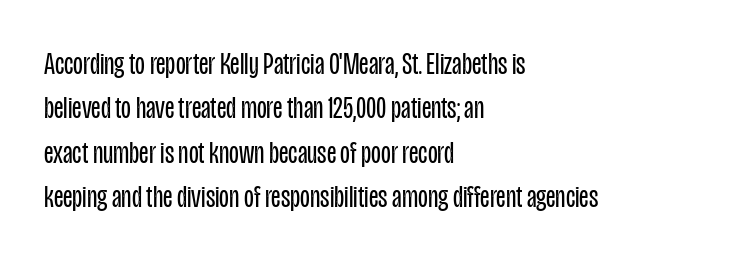
Weight: regular or lighter. The type is set solid horizontally, with unmodified tracking. If you drew a line through each stem, it would be perfectly vertical. Reading down the block, your eye returns to a fixed left position each line. Note the varied advance widths — an 'i' is clearly narrower than an 'm'. Regular leading.
